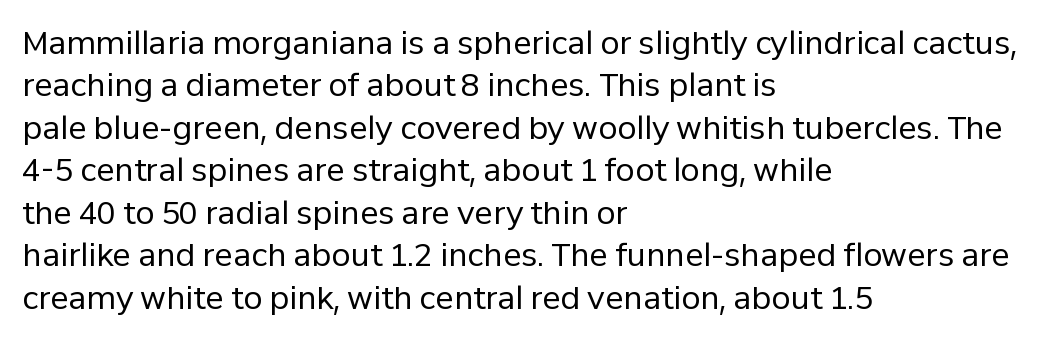
{"serif": "no", "italic": "no", "bold": "no", "weight": "regular", "width": "normal", "stroke_contrast": "low", "x_height": "medium", "monospaced": "no", "underline": "no", "align": "left", "line_spacing": "normal", "line_spacing_ratio": 1.37, "letter_spacing": "normal", "letter_spacing_em": 0.0, "glyph_px": 31}
